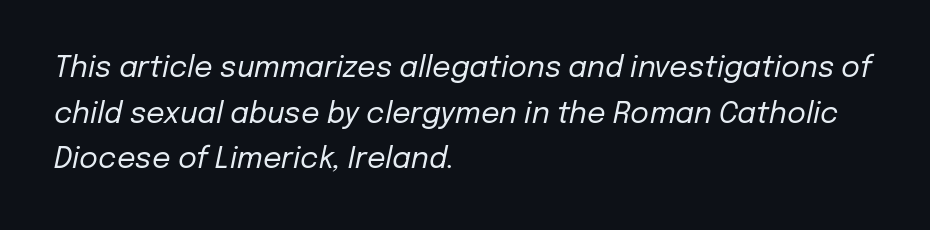
Q: Is the text bold? A: No.
Q: Is the text italic (slanted)? A: Yes, it leans right by about 12 degrees.
Q: Is the text underlined? A: No.
Q: How is the paragraph aligned? A: Left-aligned.
Q: Is the spacing between letters normal or unusually wide? A: Normal.
Q: Is the spacing between lines tight, normal or loose? A: Normal.
Q: Width (condensed, normal, or wide)? A: Normal.
Q: Stroke contrast? A: Low.
Q: x-height? A: Medium.
Q: Monospaced? A: No.
